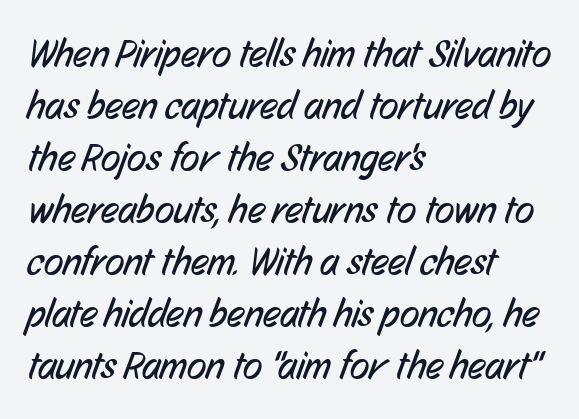
{"serif": "no", "bold": "no", "weight": "regular", "width": "condensed", "stroke_contrast": "low", "x_height": "medium", "monospaced": "no", "underline": "no", "align": "left", "line_spacing": "normal", "line_spacing_ratio": 1.3, "letter_spacing": "normal", "letter_spacing_em": 0.0, "glyph_px": 40}
